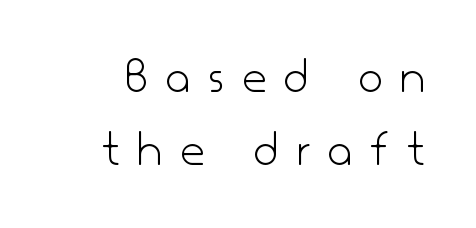
The image shows 52 px light sans-serif type, upright; set normal line spacing (1.41x), unusually wide letter spacing (+0.35 em), not underlined; low stroke contrast and a small x-height.
